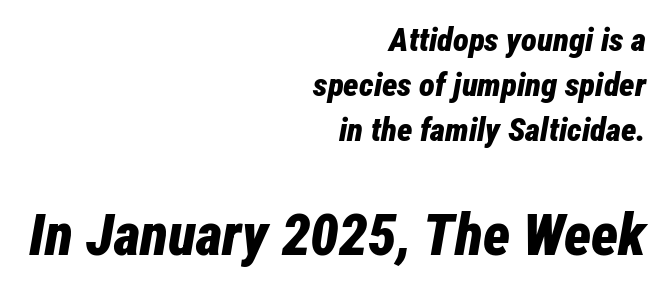
{"italic": "yes", "lean": "right", "slant_degrees": 12, "bold": "yes", "weight": "bold", "width": "condensed", "stroke_contrast": "low", "x_height": "medium", "monospaced": "no", "underline": "no", "align": "right", "line_spacing": "normal", "line_spacing_ratio": 1.36, "letter_spacing": "normal", "letter_spacing_em": 0.0, "larger_block": "second", "size_ratio": 1.76, "glyph_px": 58}
